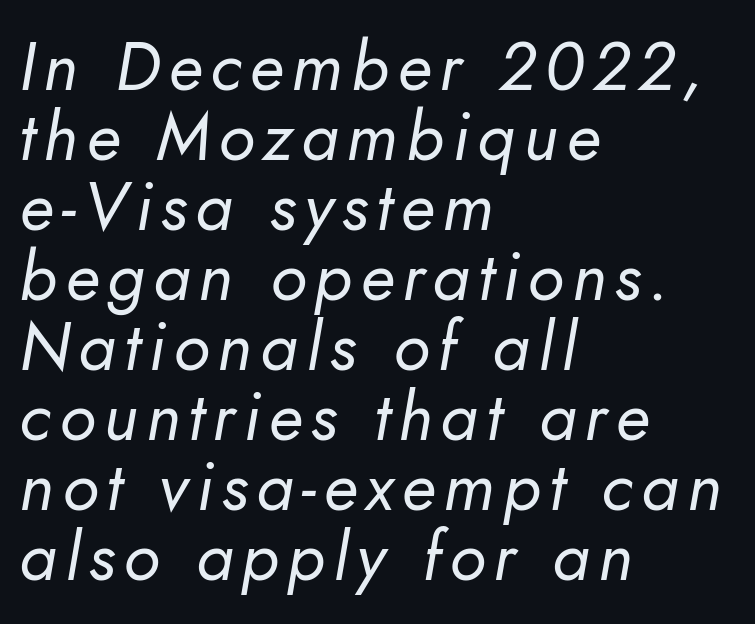
The image shows 68 px regular-weight type, italic (leaning right); set left-aligned, tight line spacing (1.03x), not underlined; low stroke contrast and a small x-height.
